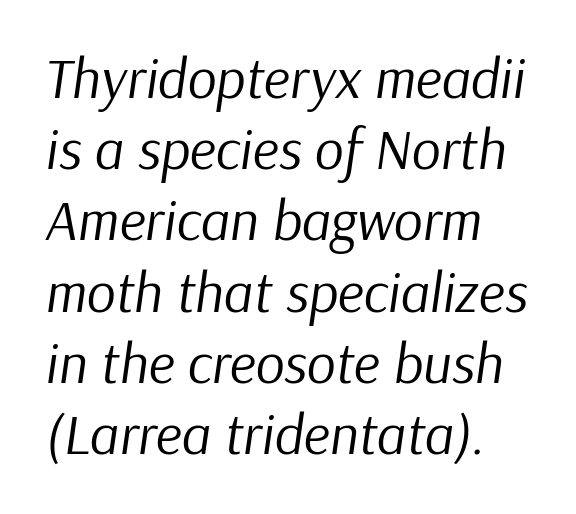
Q: Is the text bold? A: No.
Q: Is the text italic (slanted)? A: Yes, it leans right by about 9 degrees.
Q: Is the text underlined? A: No.
Q: How is the paragraph aligned? A: Left-aligned.
Q: Is the spacing between letters normal or unusually wide? A: Normal.
Q: Is the spacing between lines tight, normal or loose? A: Normal.
Q: Width (condensed, normal, or wide)? A: Normal.
Q: Stroke contrast? A: Low.
Q: x-height? A: Medium.
Q: Monospaced? A: No.
